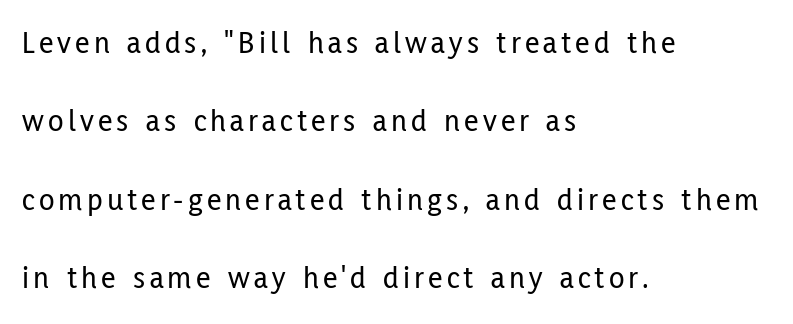
{"serif": "no", "italic": "no", "width": "condensed", "stroke_contrast": "low", "x_height": "medium", "monospaced": "no", "underline": "no", "align": "left", "line_spacing": "loose", "line_spacing_ratio": 2.45, "glyph_px": 32}
